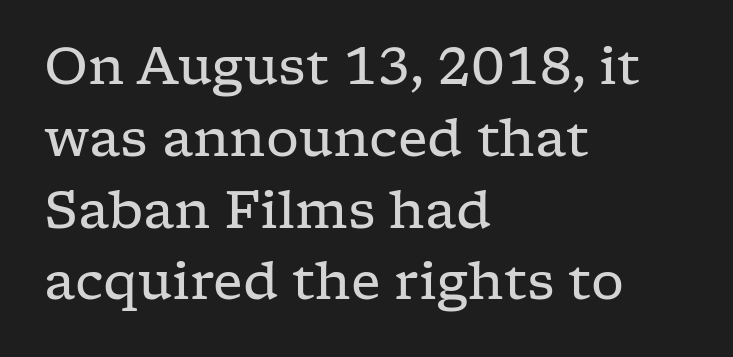
Q: Is the text bold? A: No.
Q: Is the text italic (slanted)? A: No, it is upright.
Q: Is the typeface a serif or a sans-serif typeface? A: Serif.
Q: Is the text underlined? A: No.
Q: How is the paragraph aligned? A: Left-aligned.
Q: Is the spacing between letters normal or unusually wide? A: Normal.
Q: Is the spacing between lines tight, normal or loose? A: Normal.
Q: Width (condensed, normal, or wide)? A: Wide.
Q: Stroke contrast? A: Low.
Q: x-height? A: Medium.
Q: Monospaced? A: No.
